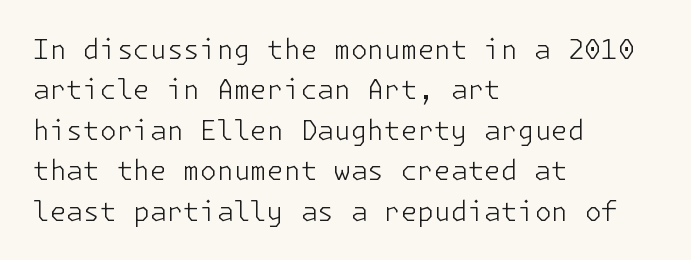
Q: Is the text bold? A: No.
Q: Is the text italic (slanted)? A: No, it is upright.
Q: Is the text underlined? A: No.
Q: How is the paragraph aligned? A: Left-aligned.
Q: Is the spacing between letters normal or unusually wide? A: Normal.
Q: Is the spacing between lines tight, normal or loose? A: Normal.
